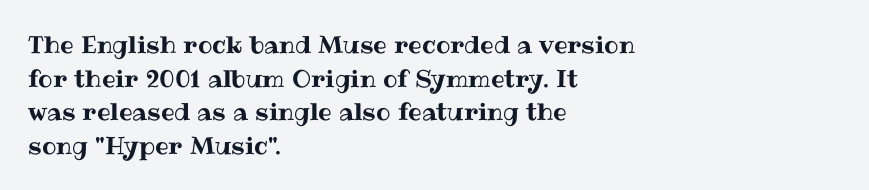
The image shows 24 px text type, upright; set left-aligned, normal line spacing (1.4x), normal letter spacing, not underlined.
